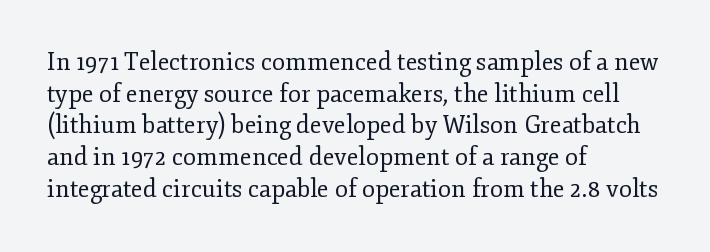
The image shows 24 px text type, upright; set left-aligned, normal line spacing (1.32x), normal letter spacing, not underlined.
